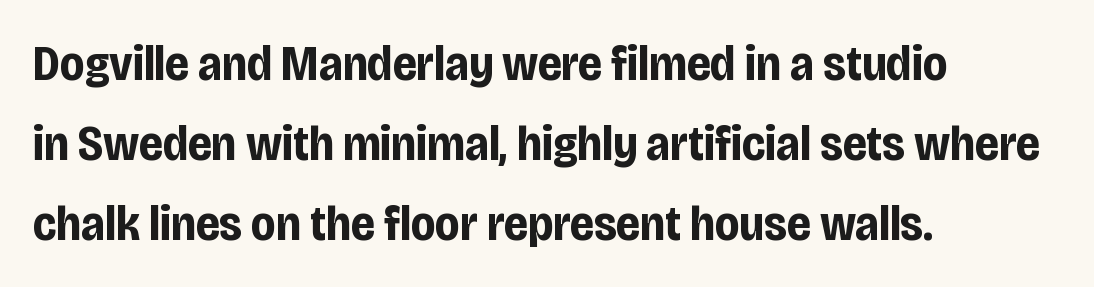
The image shows 50 px bold, condensed sans-serif type, upright; set left-aligned, normal line spacing (1.6x), normal letter spacing, not underlined; low stroke contrast and a large x-height.
